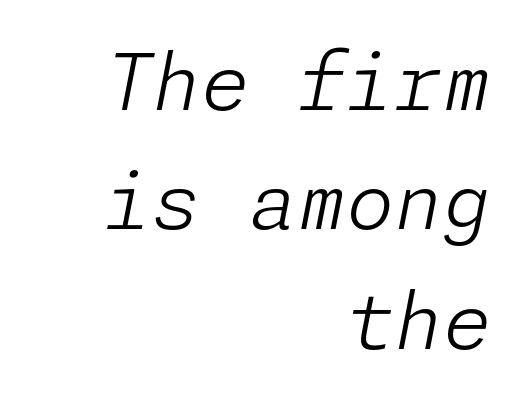
Q: Is the text bold? A: No.
Q: Is the text italic (slanted)? A: Yes, it leans right by about 11 degrees.
Q: Is the text underlined? A: No.
Q: How is the paragraph aligned? A: Right-aligned.
Q: Is the spacing between letters normal or unusually wide? A: Normal.
Q: Is the spacing between lines tight, normal or loose? A: Normal.
Q: Width (condensed, normal, or wide)? A: Normal.
Q: Stroke contrast? A: Low.
Q: x-height? A: Medium.
